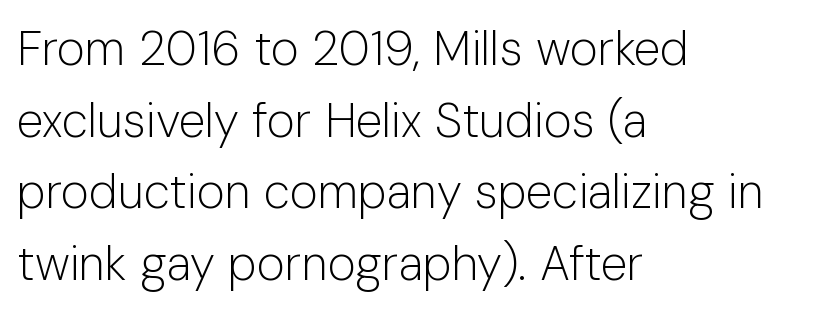
{"serif": "no", "italic": "no", "bold": "no", "weight": "light", "width": "normal", "stroke_contrast": "low", "x_height": "medium", "monospaced": "no", "underline": "no", "align": "left", "line_spacing": "normal", "line_spacing_ratio": 1.49, "letter_spacing": "normal", "letter_spacing_em": 0.0, "glyph_px": 48}
